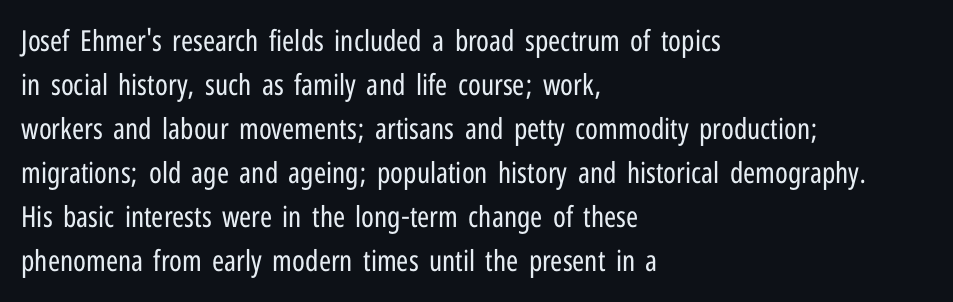
The image shows 29 px regular-weight, condensed sans-serif type, upright; set left-aligned, normal line spacing (1.52x), normal letter spacing, not underlined; low stroke contrast and a medium x-height.
